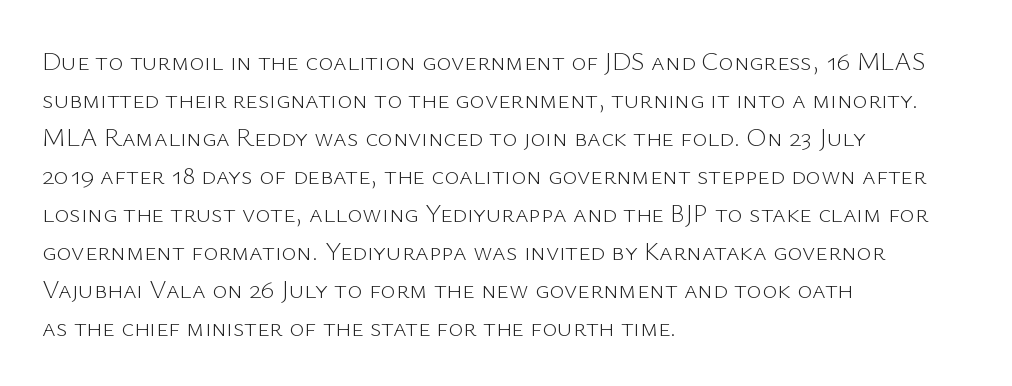
Visually the block forms a straight wall on the left and a jagged coastline on the right. Caption: standard tracking, unaltered. The type sits square on the baseline with zero lean. Weight: not bold — regular or lighter.
